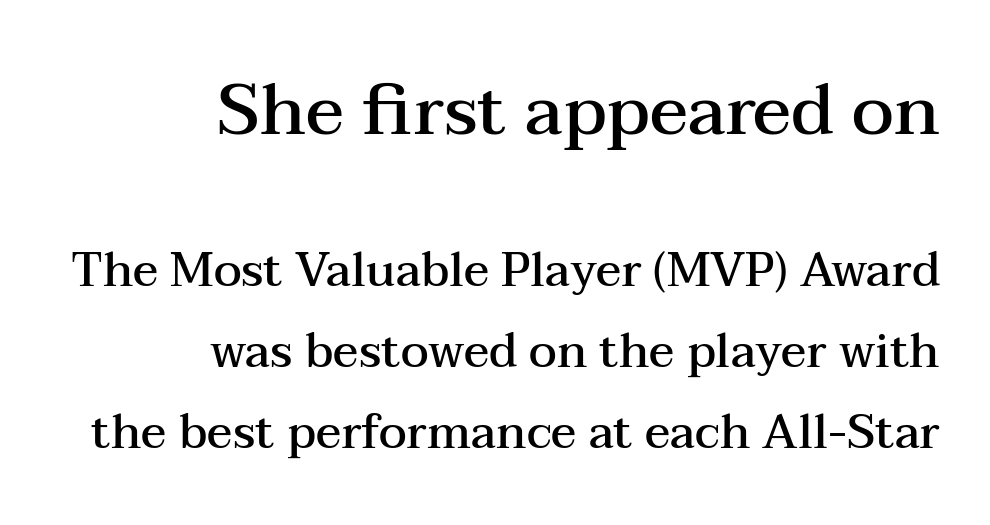
The image shows 71 px semibold, wide serif type, upright; set right-aligned, line spacing 1.73x, normal letter spacing, not underlined; the first (top) block is 1.51x larger; medium stroke contrast and a medium x-height.
